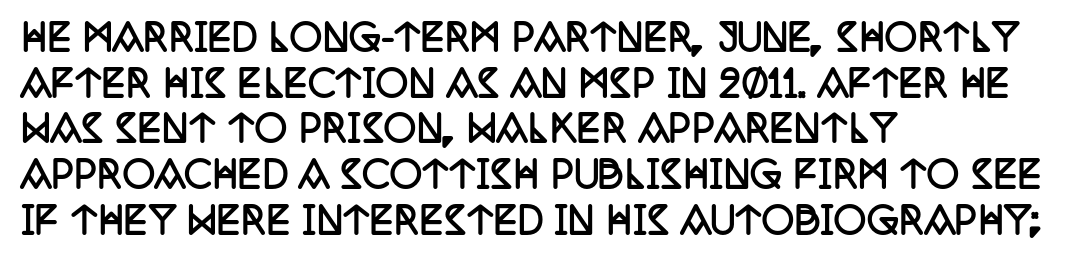
The image shows 36 px semibold, condensed serif type, upright; set left-aligned, normal line spacing (1.27x), normal letter spacing, not underlined; low stroke contrast and a large x-height.
